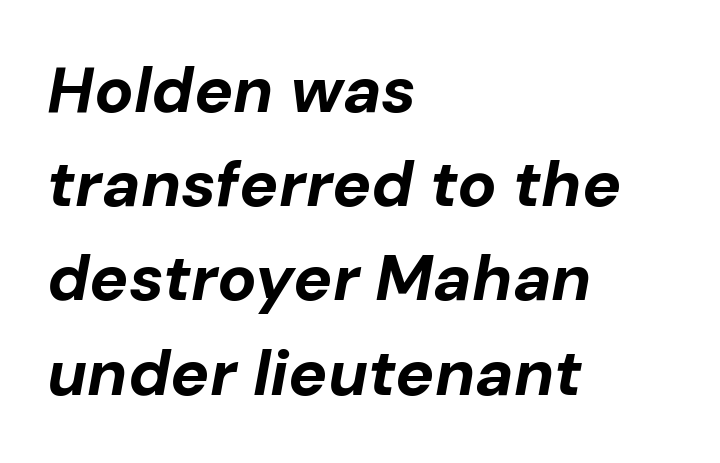
The image shows 65 px bold type, italic (leaning right); set left-aligned, normal line spacing (1.45x), normal letter spacing, not underlined; low stroke contrast and a medium x-height.
